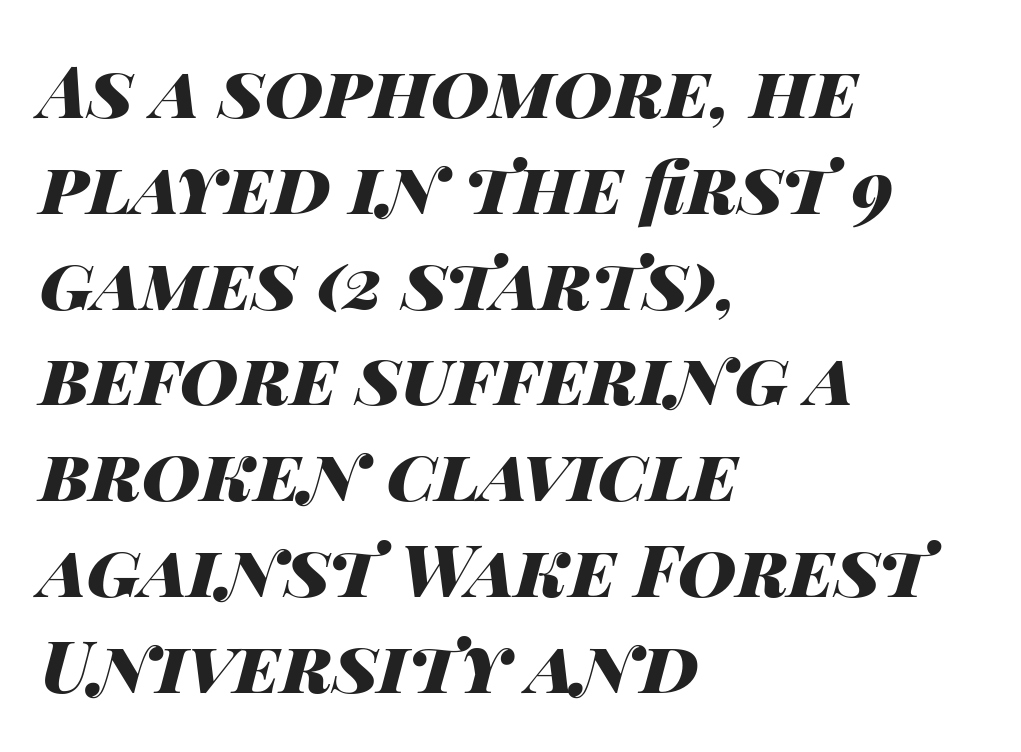
The image shows 72 px heavy, wide type, italic (leaning right); set left-aligned, normal line spacing (1.33x), normal letter spacing, not underlined; high stroke contrast and a large x-height.
